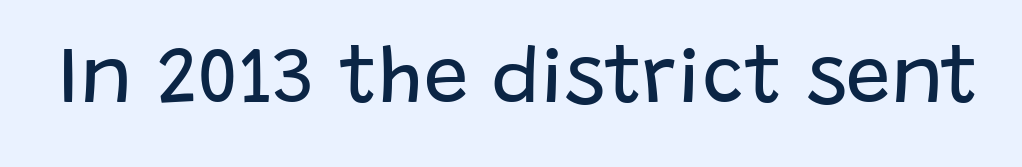
{"serif": "no", "italic": "no", "bold": "no", "weight": "regular", "width": "normal", "stroke_contrast": "low", "x_height": "large", "monospaced": "no", "underline": "no", "letter_spacing": "normal", "letter_spacing_em": 0.0, "glyph_px": 80}
